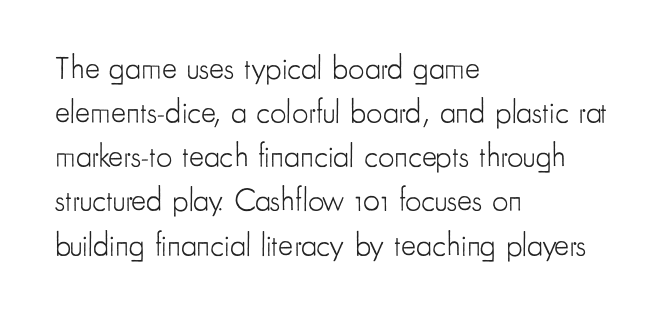
The passage shown stacks its lines at a standard gap. The characters are drawn with everyday or finer stroke widths. A typesetter would call this proportional, since set widths differ per character. This rendering leaves character spacing at its baseline value.
